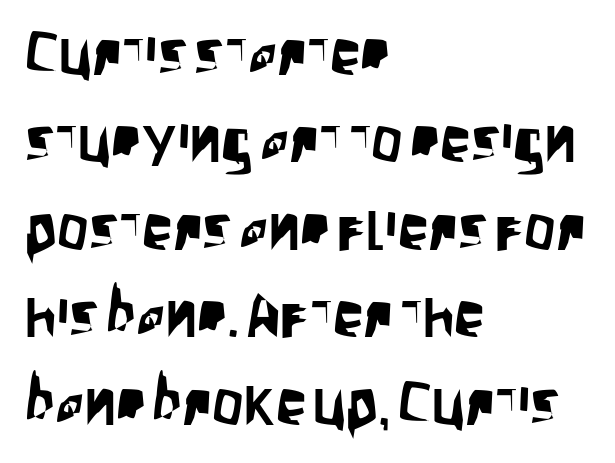
The image shows 62 px condensed sans-serif type, upright; set left-aligned, normal line spacing (1.41x), normal letter spacing, not underlined; low stroke contrast and a large x-height.
